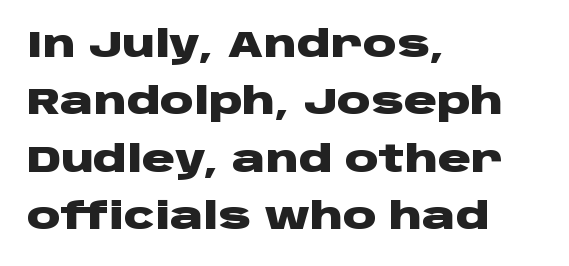
{"serif": "no", "italic": "no", "bold": "yes", "weight": "heavy", "width": "wide", "stroke_contrast": "low", "x_height": "large", "monospaced": "no", "underline": "no", "align": "left", "line_spacing": "normal", "line_spacing_ratio": 1.55, "letter_spacing": "normal", "letter_spacing_em": 0.0, "glyph_px": 37}
